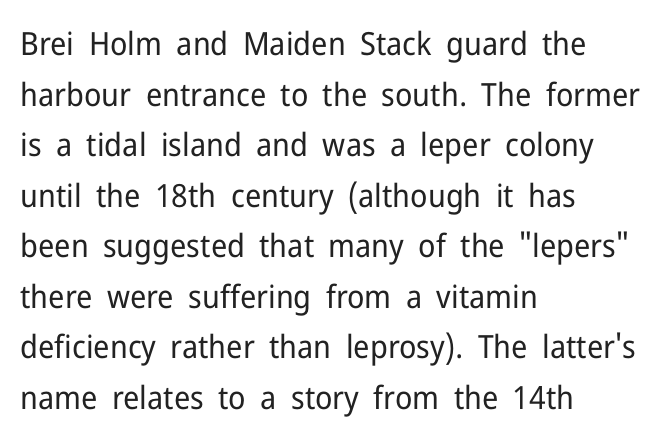
Q: Is the text bold? A: No.
Q: Is the text italic (slanted)? A: No, it is upright.
Q: Is the typeface a serif or a sans-serif typeface? A: Sans-serif.
Q: Is the text underlined? A: No.
Q: How is the paragraph aligned? A: Left-aligned.
Q: Is the spacing between letters normal or unusually wide? A: Normal.
Q: Is the spacing between lines tight, normal or loose? A: Normal.
Q: Width (condensed, normal, or wide)? A: Normal.
Q: Stroke contrast? A: Low.
Q: x-height? A: Medium.
Q: Monospaced? A: No.
